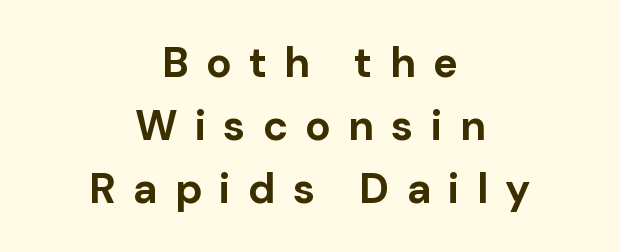
{"serif": "no", "italic": "no", "bold": "yes", "weight": "bold", "width": "normal", "stroke_contrast": "low", "x_height": "medium", "monospaced": "no", "underline": "no", "align": "center", "line_spacing": "normal", "line_spacing_ratio": 1.5, "letter_spacing": "wide", "letter_spacing_em": 0.41, "glyph_px": 42}
